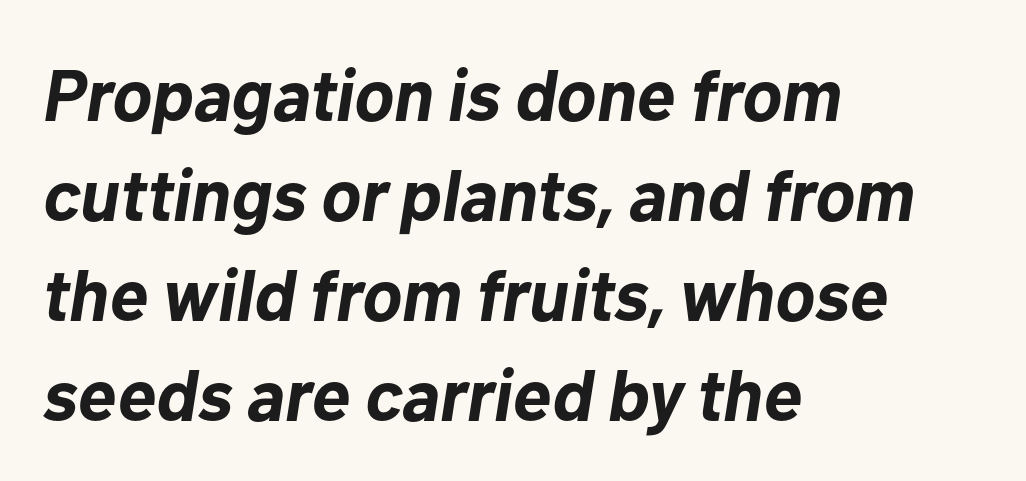
The face used here has a pronounced slope to its letters. Teacher's note: observe the even left margin — that is flush-left alignment. You could not count columns in this text — the font is proportionally spaced. Compared with an ordinary text face, these strokes are far heavier — a full bold. Line spacing here is normal.
